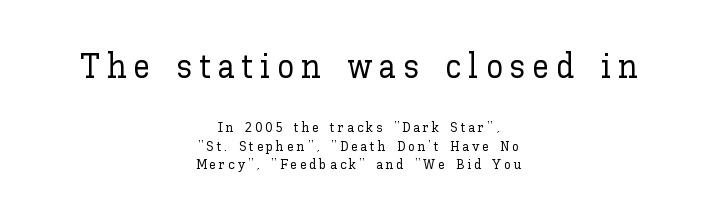
The image shows 34 px text type, upright; set centered, normal line spacing (1.34x), unusually wide letter spacing (+0.2 em), not underlined; the first (top) block is 2.43x larger; low stroke contrast and a medium x-height.
